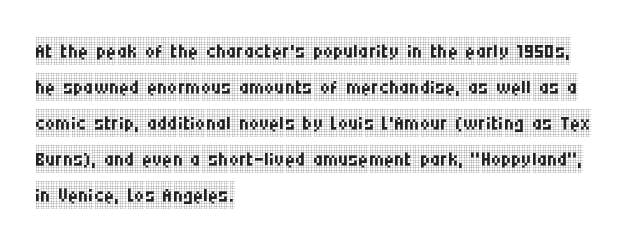
Q: Is the text bold? A: No.
Q: Is the text italic (slanted)? A: No, it is upright.
Q: Is the typeface a serif or a sans-serif typeface? A: Serif.
Q: Is the text underlined? A: No.
Q: How is the paragraph aligned? A: Left-aligned.
Q: Is the spacing between letters normal or unusually wide? A: Normal.
Q: Is the spacing between lines tight, normal or loose? A: Normal.
Q: Width (condensed, normal, or wide)? A: Condensed.
Q: Stroke contrast? A: Low.
Q: x-height? A: Large.
Q: Monospaced? A: No.
